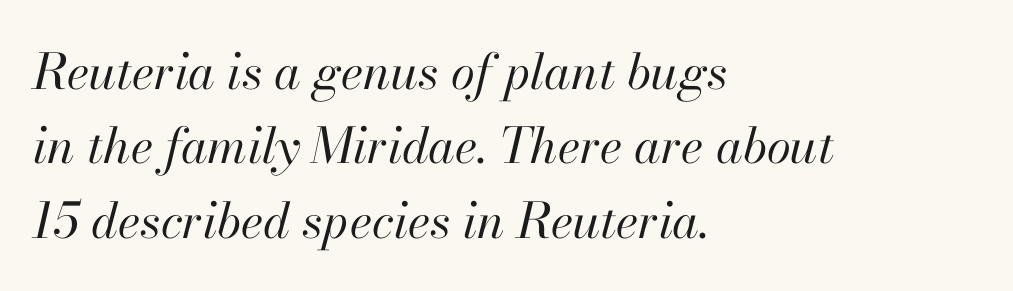
The image shows 49 px regular-weight type, italic (leaning right); set left-aligned, normal line spacing (1.52x), normal letter spacing, not underlined; high stroke contrast and a small x-height.
